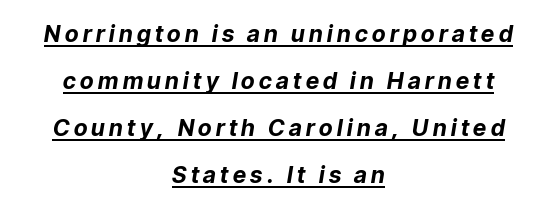
Designer's note — italics engaged. These lines carry a lot of weight — the face is fully bold. What's the leading like? Stretched, with rows far apart. The text block is weighted toward neither margin, spreading evenly from the middle. Decoration check: the copy is underlined.
